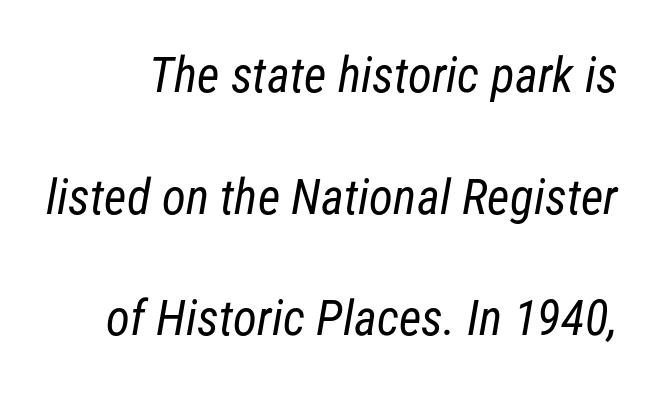
The image shows 49 px regular-weight, condensed sans-serif type; set loose line spacing (2.48x), normal letter spacing, not underlined; low stroke contrast and a medium x-height.
